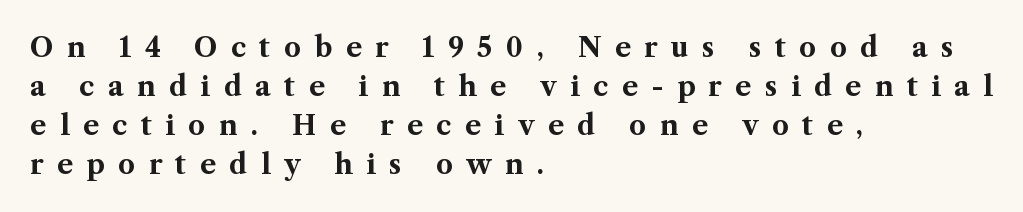
{"italic": "no", "bold": "yes", "underline": "no", "align": "left", "line_spacing": "normal", "line_spacing_ratio": 1.44, "letter_spacing": "wide", "letter_spacing_em": 0.5, "glyph_px": 27}
